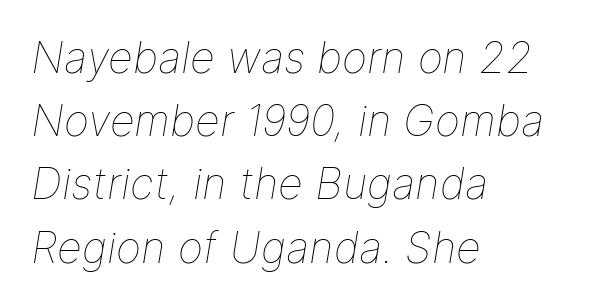
{"italic": "yes", "lean": "right", "slant_degrees": 9, "bold": "no", "weight": "thin", "width": "normal", "stroke_contrast": "low", "x_height": "medium", "monospaced": "no", "underline": "no", "align": "left", "line_spacing": "normal", "line_spacing_ratio": 1.47, "letter_spacing": "normal", "letter_spacing_em": 0.0, "glyph_px": 43}
